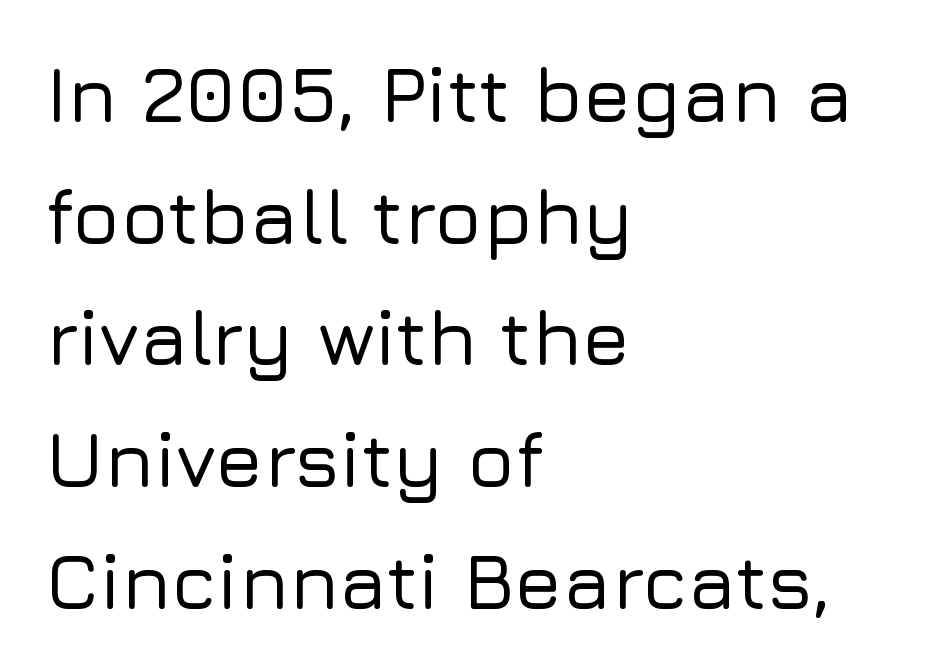
The image shows 78 px sans-serif type, upright; set left-aligned, normal line spacing (1.56x), normal letter spacing, not underlined; low stroke contrast and a medium x-height.
